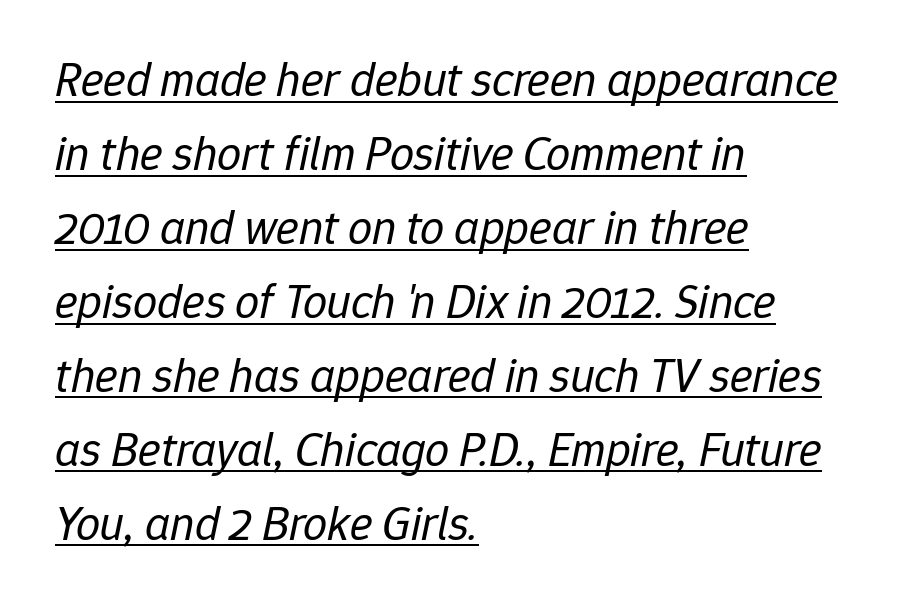
The image shows 48 px regular-weight type, italic (leaning right); set left-aligned, normal line spacing (1.54x), normal letter spacing, underlined; low stroke contrast and a medium x-height.
